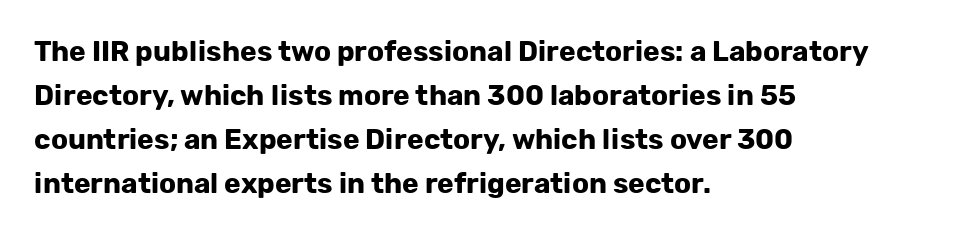
{"serif": "no", "italic": "no", "bold": "yes", "weight": "bold", "width": "normal", "stroke_contrast": "low", "x_height": "medium", "monospaced": "no", "underline": "no", "align": "left", "line_spacing": "normal", "line_spacing_ratio": 1.57, "letter_spacing": "normal", "letter_spacing_em": 0.0, "glyph_px": 28}
